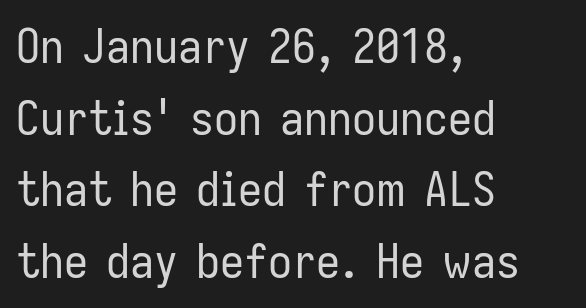
Serif or sans? Sans — the stroke terminals are bare. The rendering uses natural spacing where letterforms have individual widths. Compared with a centered layout, this one pins lines to the left instead. The weight would be labelled regular, book, light, or lighter still.
